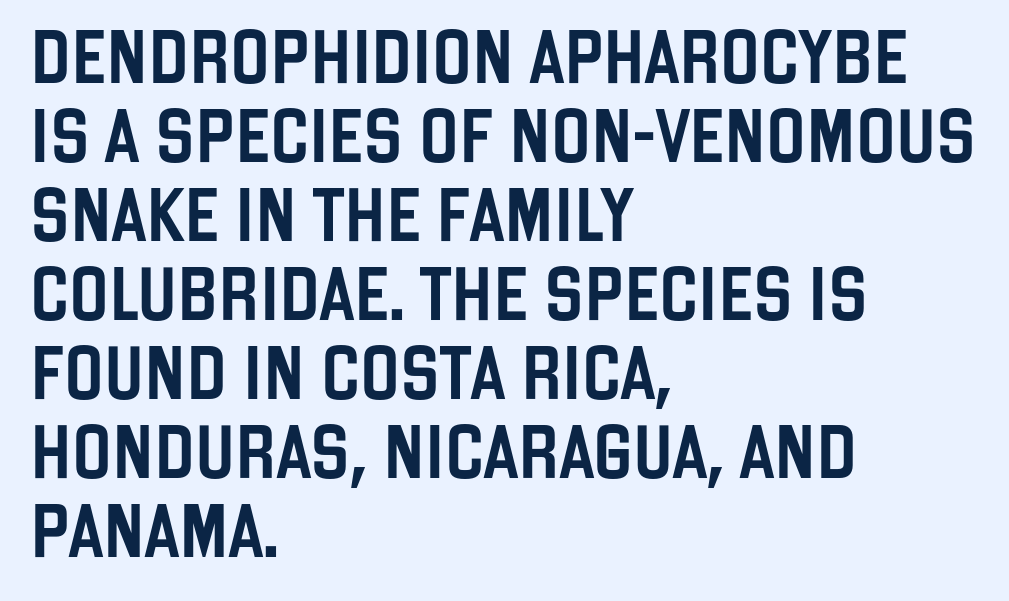
The image shows 53 px condensed sans-serif type, upright; set left-aligned, normal line spacing (1.49x), normal letter spacing, not underlined; low stroke contrast and a large x-height.
